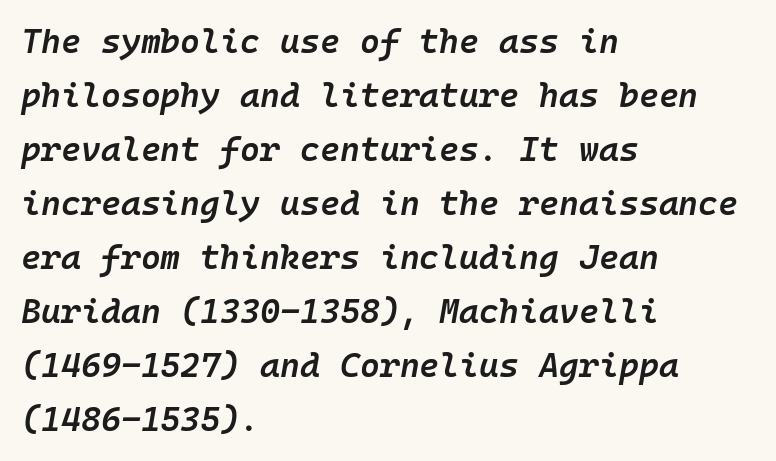
The image shows 34 px semibold type, italic (leaning right), monospaced; set left-aligned, normal line spacing (1.59x), normal letter spacing, not underlined; low stroke contrast and a medium x-height.
